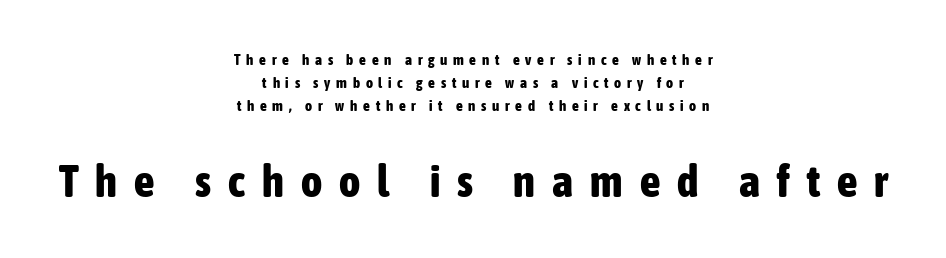
The image shows 45 px bold, condensed sans-serif type, upright; set centered, normal line spacing (1.52x), unusually wide letter spacing (+0.38 em), not underlined; the second (bottom) block is 3.0x larger; low stroke contrast and a medium x-height.
